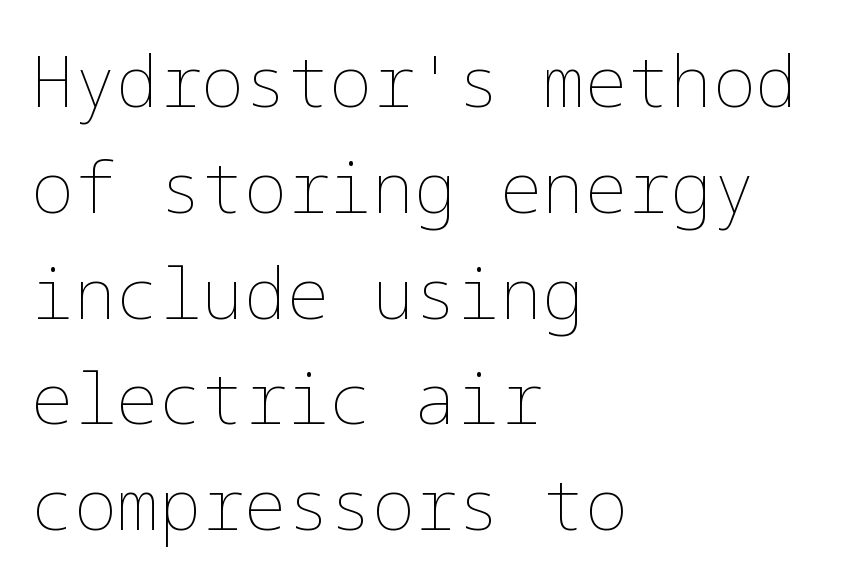
The image shows 71 px thin type, upright; set left-aligned, normal line spacing (1.49x), normal letter spacing, not underlined; low stroke contrast and a medium x-height.
